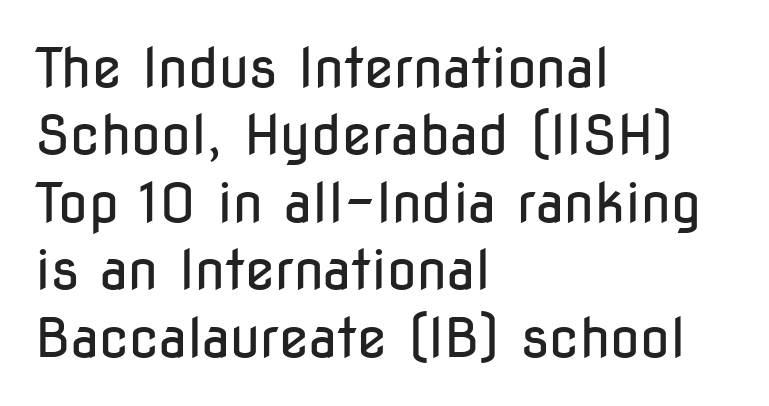
The image shows 54 px regular-weight, condensed sans-serif type, upright; set left-aligned, normal line spacing (1.25x), normal letter spacing, not underlined; low stroke contrast and a medium x-height.
